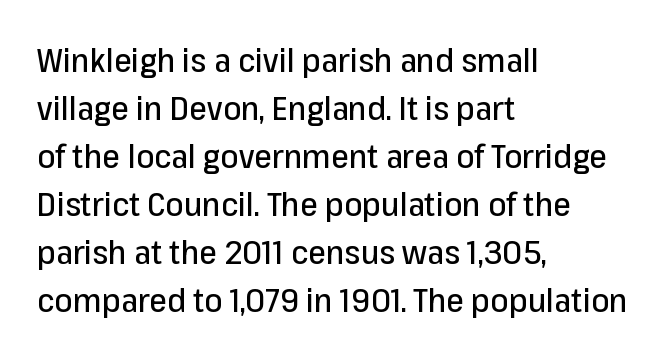
Notice how the stems are strictly vertical — no italics here. If you drew a ruler down the left edge, every line would touch it. You can tell from the bare stems that sans-serif type was used. Does extra space separate the letters? No, they use regular spacing. The leading is moderate, giving the passage an even texture. The zone under the glyphs is completely vacant.
